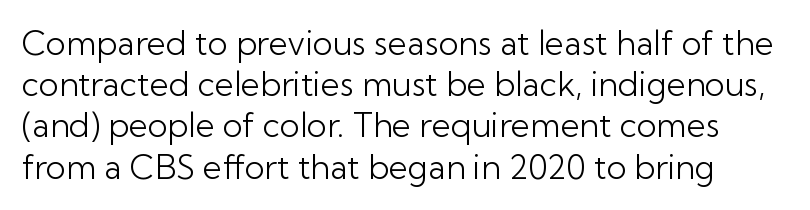
A roman cut, with each character standing at attention. Is this a heavy cut? Hardly; it is regular or lighter. Is this a fixed-width face? No — the glyphs have proportional, varying widths. Check the space under the baseline: it is left empty.
